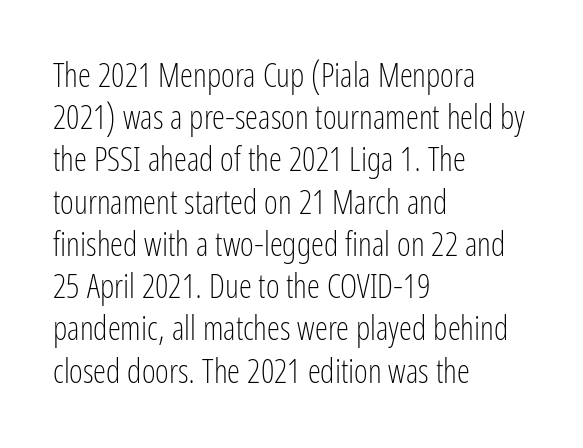
Q: Is the text bold? A: No.
Q: Is the text italic (slanted)? A: No, it is upright.
Q: Is the typeface a serif or a sans-serif typeface? A: Sans-serif.
Q: Is the text underlined? A: No.
Q: How is the paragraph aligned? A: Left-aligned.
Q: Is the spacing between letters normal or unusually wide? A: Normal.
Q: Is the spacing between lines tight, normal or loose? A: Normal.
Q: Width (condensed, normal, or wide)? A: Condensed.
Q: Stroke contrast? A: Low.
Q: x-height? A: Medium.
Q: Monospaced? A: No.
